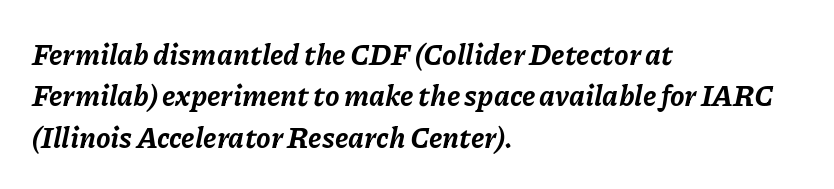
Q: Is the text bold? A: Yes.
Q: Is the text italic (slanted)? A: Yes, it leans right by about 11 degrees.
Q: Is the text underlined? A: No.
Q: How is the paragraph aligned? A: Left-aligned.
Q: Is the spacing between letters normal or unusually wide? A: Normal.
Q: Is the spacing between lines tight, normal or loose? A: Normal.
Q: Width (condensed, normal, or wide)? A: Normal.
Q: Stroke contrast? A: Low.
Q: x-height? A: Medium.
Q: Monospaced? A: No.
